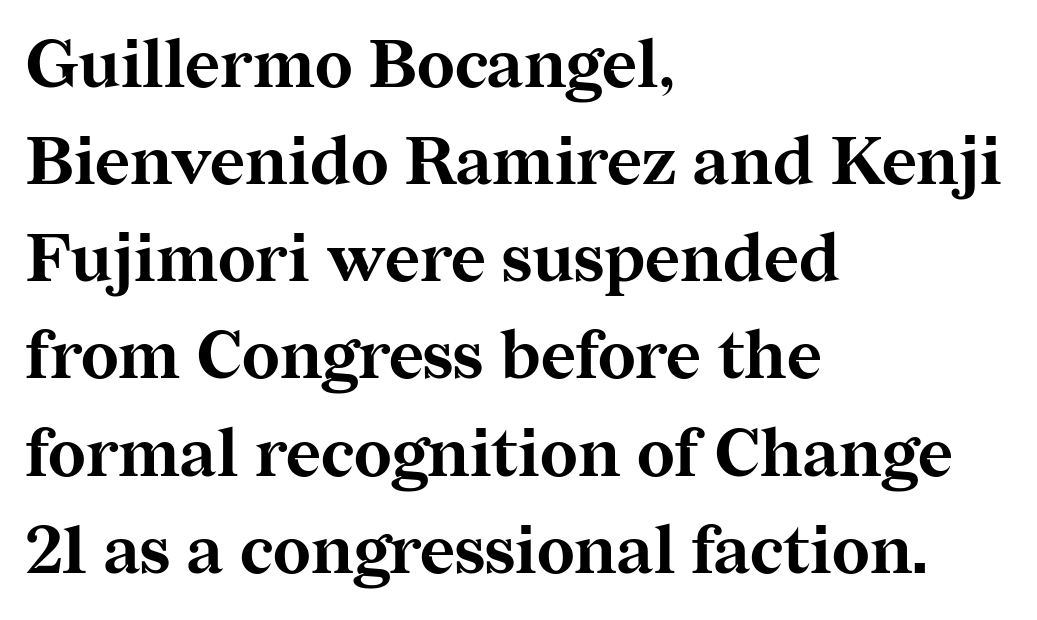
The image shows 67 px bold serif type, upright; set left-aligned, normal line spacing (1.45x), normal letter spacing, not underlined; medium stroke contrast and a medium x-height.
